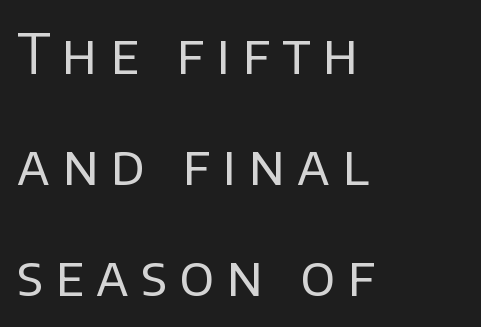
The image shows 55 px regular-weight sans-serif type, upright; set left-aligned, loose line spacing (2.02x), unusually wide letter spacing (+0.22 em), not underlined; low stroke contrast and a large x-height.
